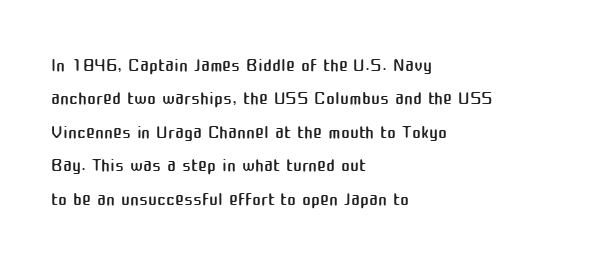
The image shows 27 px text type, upright; set left-aligned, line spacing 1.24x, normal letter spacing, not underlined.
